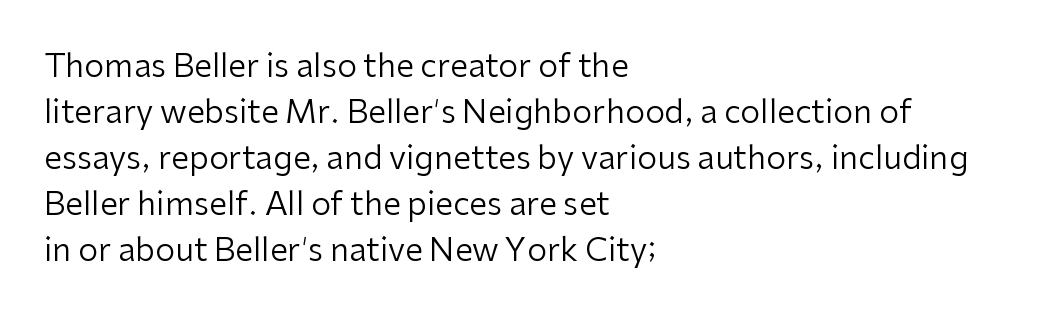
The image shows 32 px regular-weight sans-serif type, upright; set left-aligned, normal line spacing (1.44x), normal letter spacing, not underlined; low stroke contrast and a medium x-height.
